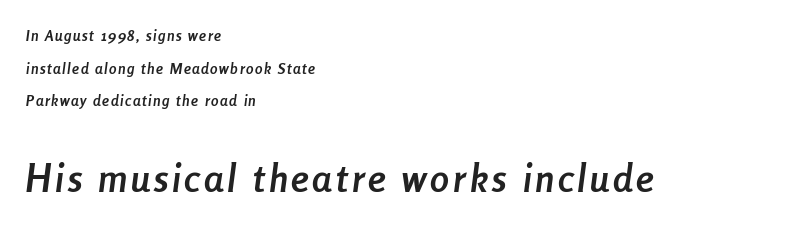
A classic flush-left, rag-right setting is used for this passage. Note the varied advance widths — an 'i' is clearly narrower than an 'm'. A student would notice the bottom passage is typeset larger than what precedes it. Has an underline been added? It has not.
